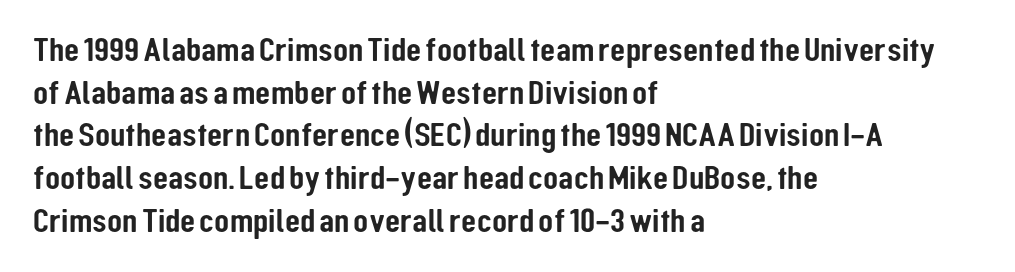
The image shows 35 px condensed sans-serif type, upright; set left-aligned, line spacing 1.22x, normal letter spacing, not underlined; low stroke contrast and a medium x-height.
